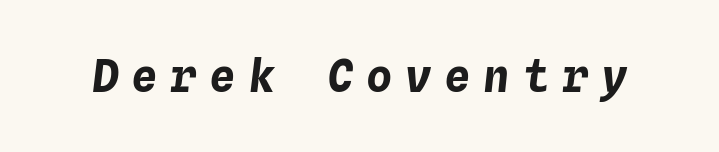
Q: Is the text bold? A: Yes.
Q: Is the text italic (slanted)? A: Yes, it leans right by about 4 degrees.
Q: Is the text underlined? A: No.
Q: Is the spacing between letters normal or unusually wide? A: Unusually wide.
Q: Width (condensed, normal, or wide)? A: Normal.
Q: Stroke contrast? A: Low.
Q: x-height? A: Medium.
Q: Monospaced? A: Yes.
